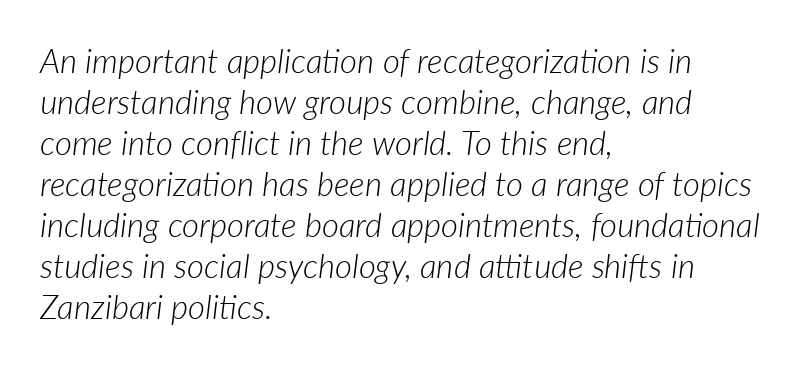
Stems here are at most as thick as an everyday book face. Honestly, the letter spacing is just normal — you wouldn't notice it. Designer's note — italics engaged. Decoration check: the copy has no underline.
